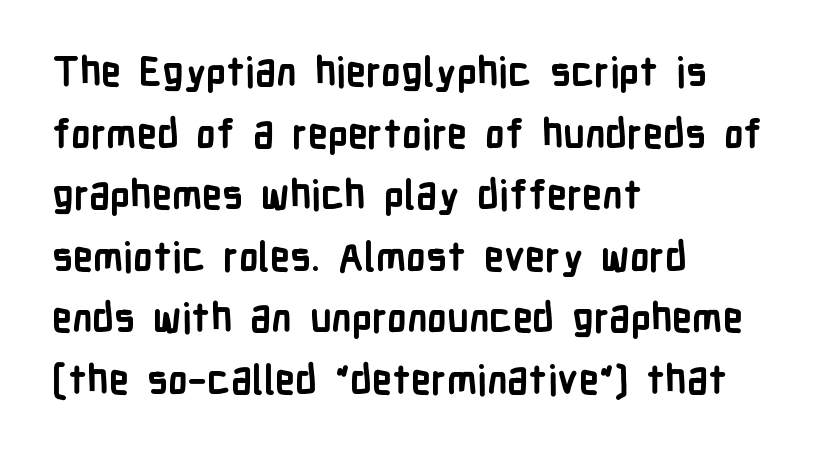
{"serif": "no", "italic": "no", "bold": "yes", "weight": "semibold", "width": "condensed", "stroke_contrast": "low", "x_height": "medium", "monospaced": "no", "underline": "no", "align": "left", "line_spacing": "normal", "line_spacing_ratio": 1.54, "letter_spacing": "normal", "letter_spacing_em": 0.0, "glyph_px": 40}
